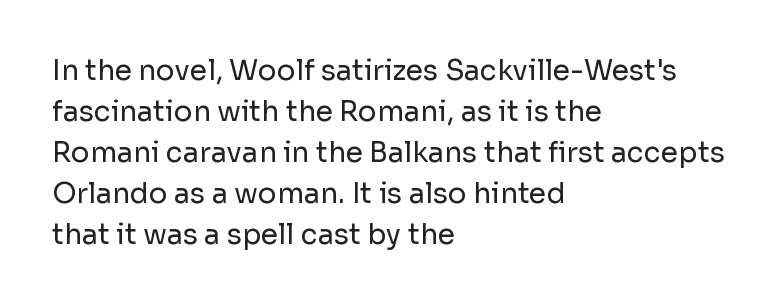
Glance below the letters and you will spot only blank space. These lines are set flush left with a ragged right edge. Upright lettering throughout. Leading matches the norm, producing a regular column.
